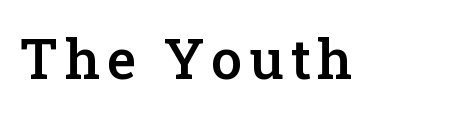
Examine the stroke ends and you'll spot serifs. Style check: upright. The space directly below the letters is spotless. Each letter keeps its own natural width here, so spacing adapts to shape. What weight is shown? A semibold, between regular and bold.
